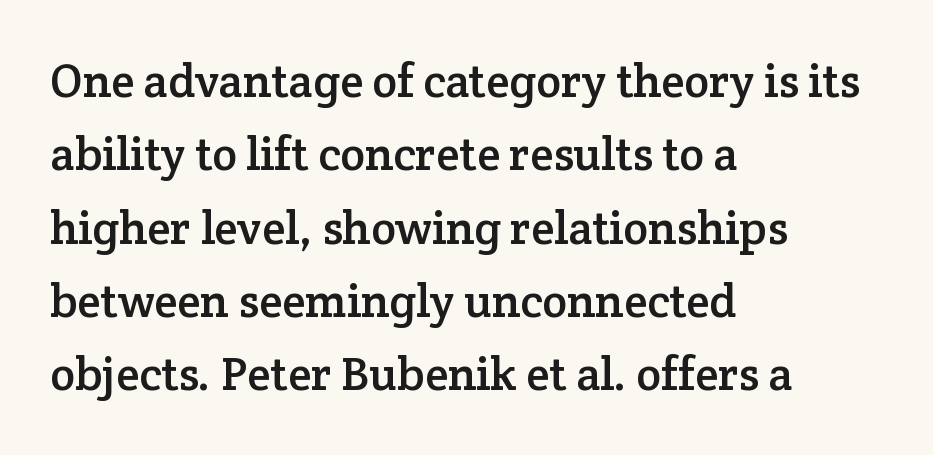
{"serif": "yes", "italic": "no", "width": "normal", "stroke_contrast": "low", "x_height": "medium", "monospaced": "no", "underline": "no", "align": "left", "line_spacing": "normal", "line_spacing_ratio": 1.56, "letter_spacing": "normal", "letter_spacing_em": 0.0, "glyph_px": 47}
